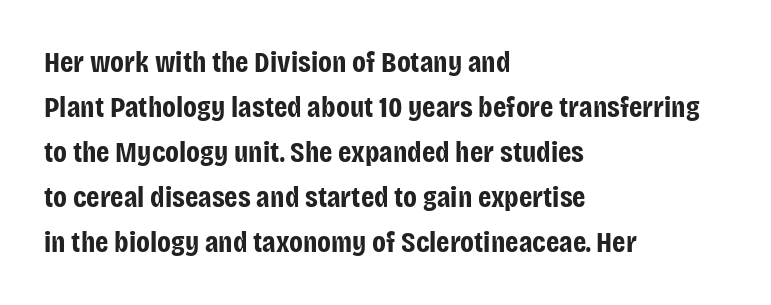
Quick note: not italic, upright. Each word holds together tightly as a unit, with standard inter-letter gaps. The letters advance in unequal steps, a hallmark of proportional type. Pretty heavy lettering here — definitely bold. Words float on clear page, feet unadorned. A normal amount of white space separates one row of letters from the next.
